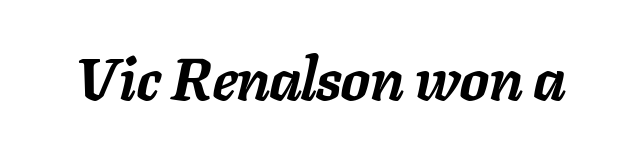
The image shows 60 px semibold type, italic (leaning right); set normal letter spacing, not underlined; low stroke contrast and a medium x-height.
